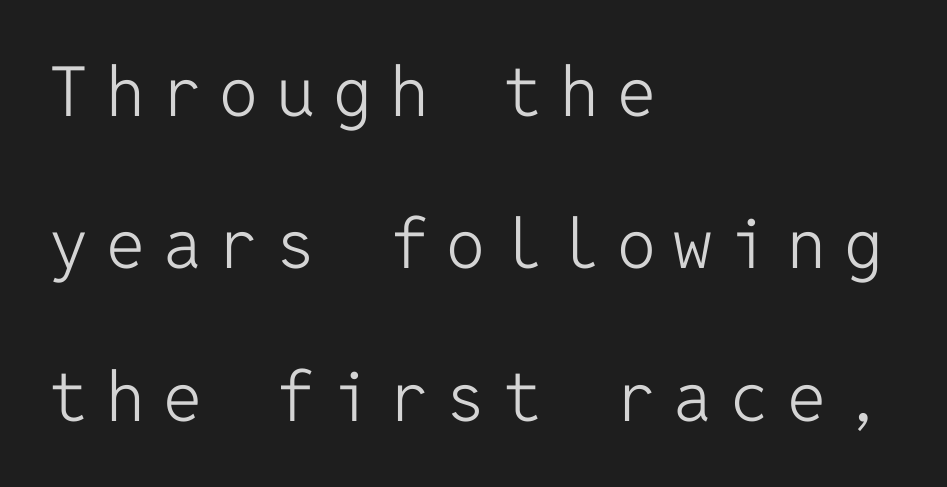
Q: Is the text bold? A: No.
Q: Is the text italic (slanted)? A: No, it is upright.
Q: Is the typeface a serif or a sans-serif typeface? A: Sans-serif.
Q: Is the text underlined? A: No.
Q: How is the paragraph aligned? A: Left-aligned.
Q: Is the spacing between letters normal or unusually wide? A: Unusually wide.
Q: Is the spacing between lines tight, normal or loose? A: Loose.
Q: Width (condensed, normal, or wide)? A: Normal.
Q: Stroke contrast? A: Low.
Q: x-height? A: Medium.
Q: Monospaced? A: Yes.
